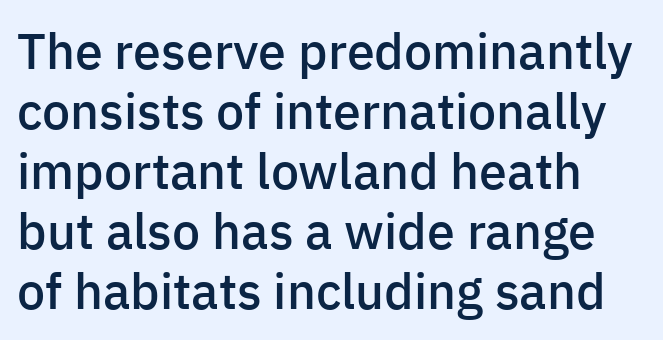
Q: Is the text bold? A: Semi-bold.
Q: Is the text italic (slanted)? A: No, it is upright.
Q: Is the typeface a serif or a sans-serif typeface? A: Sans-serif.
Q: Is the text underlined? A: No.
Q: How is the paragraph aligned? A: Left-aligned.
Q: Is the spacing between letters normal or unusually wide? A: Normal.
Q: Width (condensed, normal, or wide)? A: Normal.
Q: Stroke contrast? A: Low.
Q: x-height? A: Medium.
Q: Monospaced? A: No.
